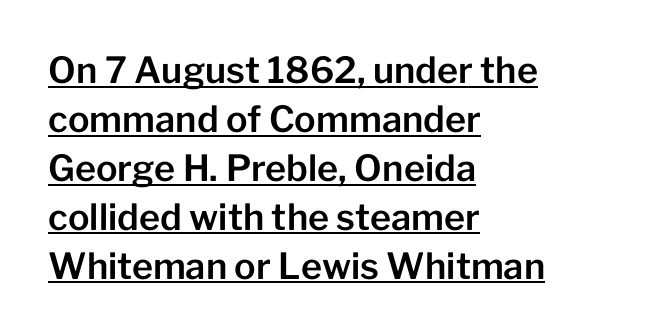
The image shows 36 px sans-serif type, upright; set left-aligned, normal line spacing (1.36x), normal letter spacing, underlined; low stroke contrast and a medium x-height.
